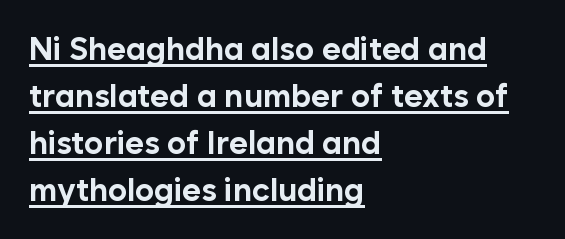
Q: Is the text bold? A: Yes.
Q: Is the text italic (slanted)? A: No, it is upright.
Q: Is the typeface a serif or a sans-serif typeface? A: Sans-serif.
Q: Is the text underlined? A: Yes.
Q: How is the paragraph aligned? A: Left-aligned.
Q: Is the spacing between letters normal or unusually wide? A: Normal.
Q: Is the spacing between lines tight, normal or loose? A: Normal.
Q: Width (condensed, normal, or wide)? A: Normal.
Q: Stroke contrast? A: Low.
Q: x-height? A: Medium.
Q: Monospaced? A: No.
